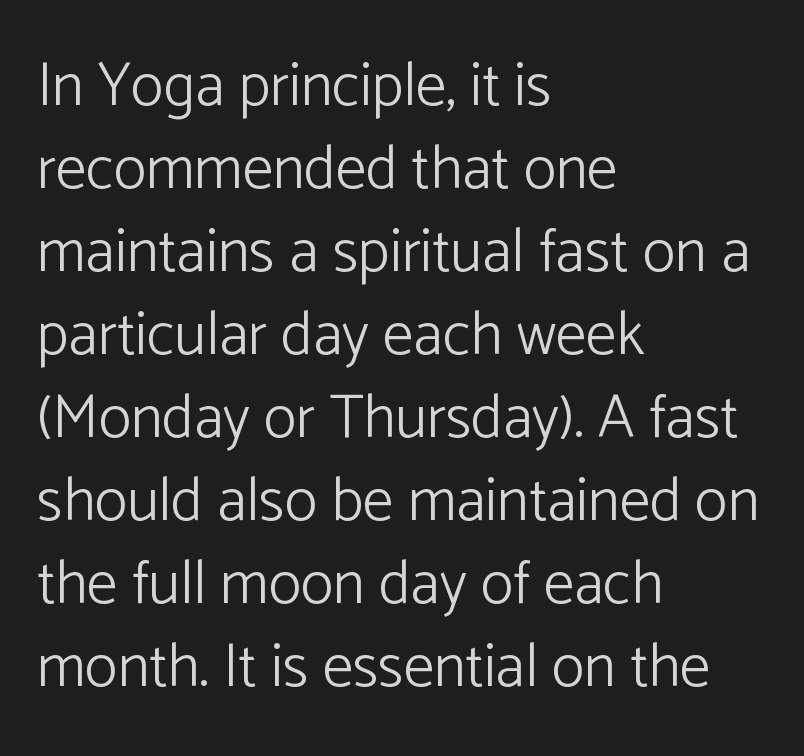
A typesetter would mark this as roman, not italic. Notice how descenders clear the ascenders below comfortably — that's standard leading. The rendering shows plain stroke endings on the letterforms — a sans-serif design. Glyph-to-glyph distance matches everyday printed text.
